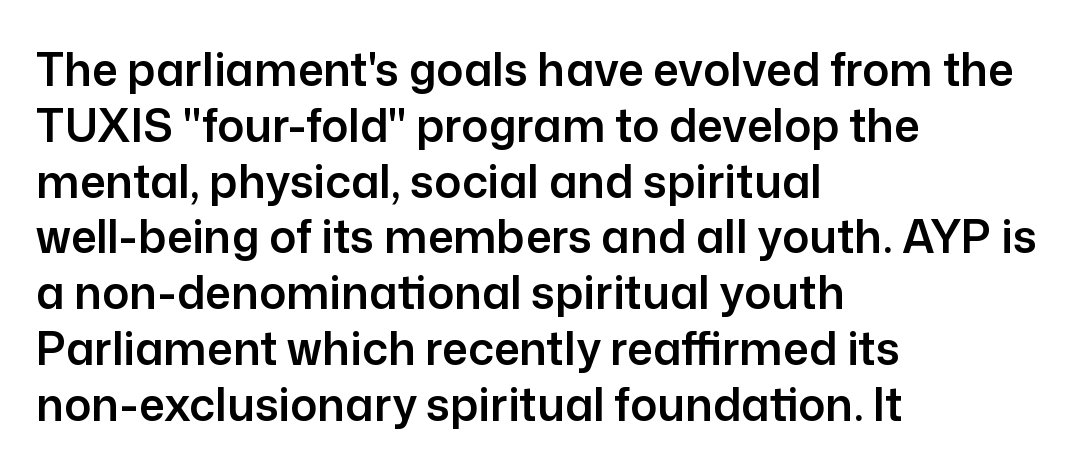
The text block is weighted toward the left margin, trailing off unevenly rightward. The typography opts for an upright posture over an oblique one. These lines are rendered in a variable-pitch font. The baseline area is clear. The face used here is a sans, in the tradition of grotesques and geometrics. Nothing unusual about the tracking: characters are spaced as the font intends.
